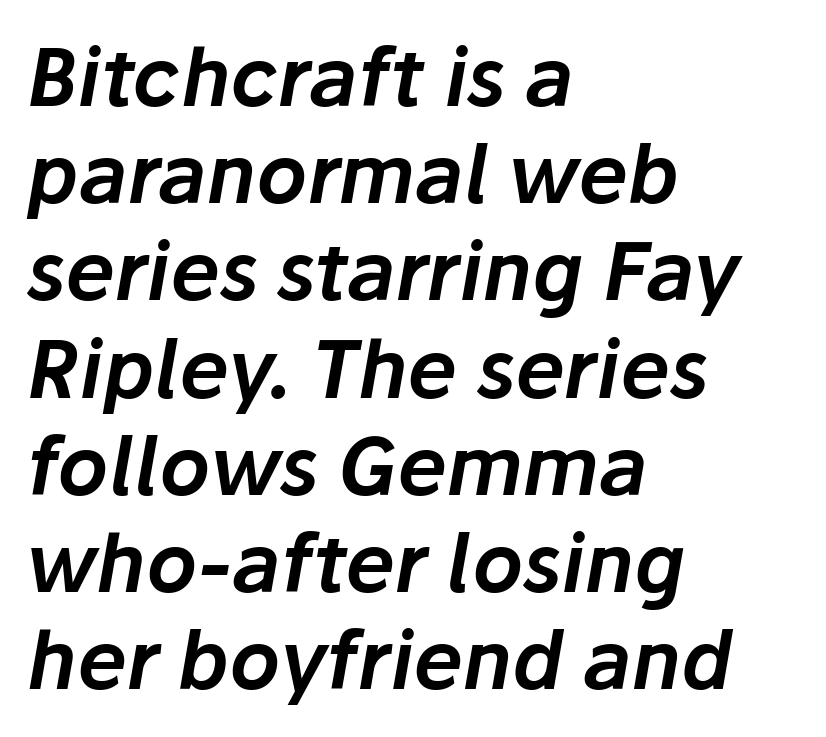
The image shows 79 px text type, italic (leaning right); set left-aligned, line spacing 1.23x, normal letter spacing, not underlined; low stroke contrast and a medium x-height.
